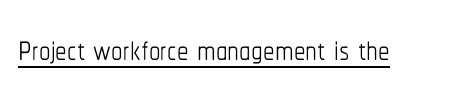
On a weight scale, this lands at 450 or below. The rendering uses the underline text-decoration. Ascenders rise straight up at ninety degrees. Varying glyph widths throughout — classic text-font behaviour.
